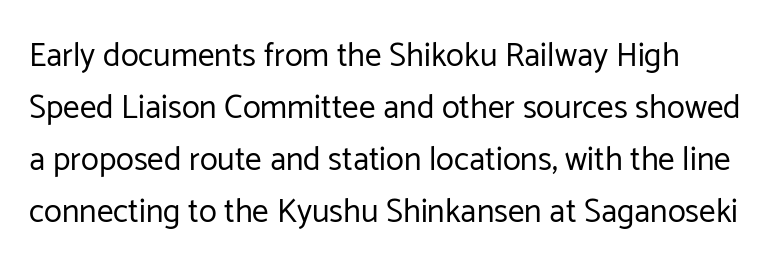
{"serif": "no", "italic": "no", "bold": "no", "weight": "regular", "width": "normal", "stroke_contrast": "low", "x_height": "medium", "monospaced": "no", "underline": "no", "align": "left", "line_spacing": "normal", "line_spacing_ratio": 1.58, "letter_spacing": "normal", "letter_spacing_em": 0.0, "glyph_px": 33}
